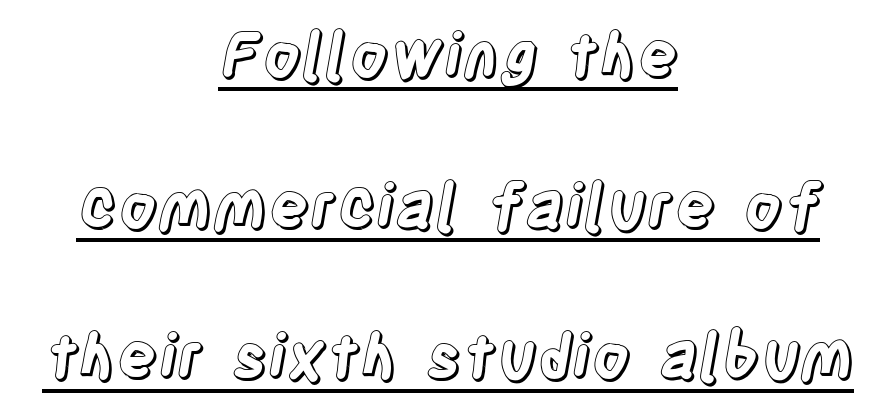
Q: Is the text italic (slanted)? A: Yes.
Q: Is the text underlined? A: Yes.
Q: How is the paragraph aligned? A: Centered.
Q: Is the spacing between letters normal or unusually wide? A: Normal.
Q: Is the spacing between lines tight, normal or loose? A: Loose.
Q: Width (condensed, normal, or wide)? A: Condensed.
Q: x-height? A: Large.
Q: Monospaced? A: No.
